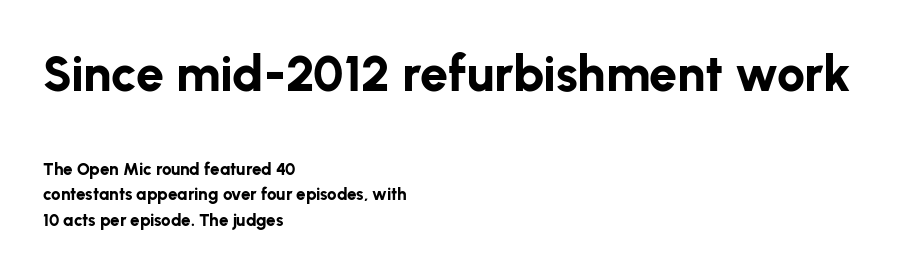
Q: Is the text bold? A: Yes.
Q: Is the text italic (slanted)? A: No, it is upright.
Q: Is the typeface a serif or a sans-serif typeface? A: Sans-serif.
Q: Is the text underlined? A: No.
Q: How is the paragraph aligned? A: Left-aligned.
Q: Is the spacing between letters normal or unusually wide? A: Normal.
Q: Is the spacing between lines tight, normal or loose? A: Normal.
Q: Which block of text is set in a larger size, the first (top) or the second (bottom)? A: The first (top) one.
Q: Width (condensed, normal, or wide)? A: Normal.
Q: Stroke contrast? A: Low.
Q: x-height? A: Medium.
Q: Monospaced? A: No.
